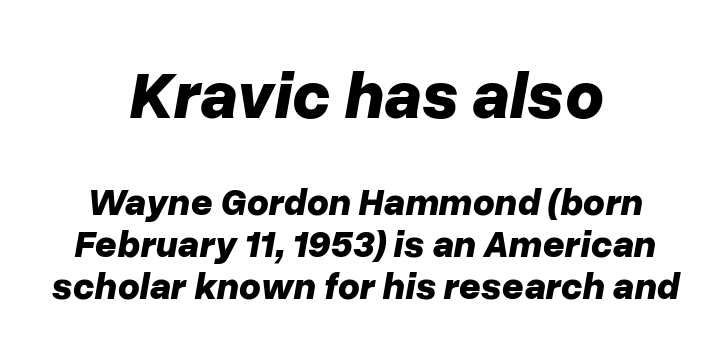
{"italic": "yes", "lean": "right", "slant_degrees": 10, "bold": "yes", "weight": "bold", "width": "normal", "stroke_contrast": "low", "x_height": "medium", "monospaced": "no", "underline": "no", "align": "center", "line_spacing": "tight", "line_spacing_ratio": 1.1, "letter_spacing": "normal", "letter_spacing_em": 0.0, "larger_block": "first", "size_ratio": 1.76, "glyph_px": 67}
